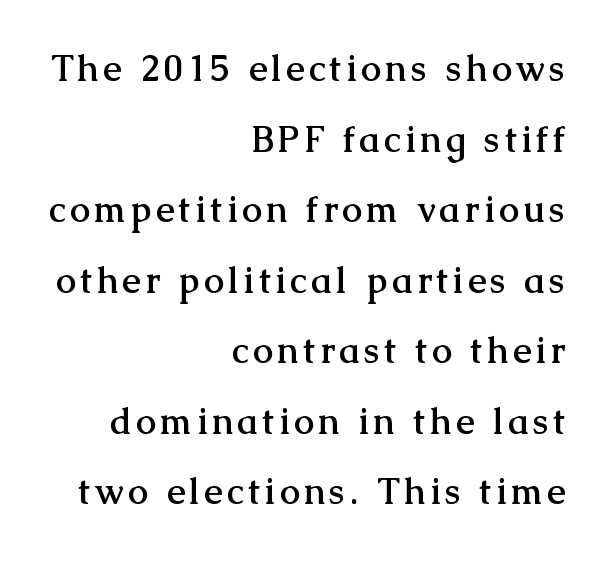
The font is running at its bold setting. Quick note: underline off. The lettering stays uniformly vertical, giving the passage a roman look. The line-height multiplier appears high, well above default. The rag falls on the left side of this text block. The rendering shows small feet on the letterforms — a serif design.
